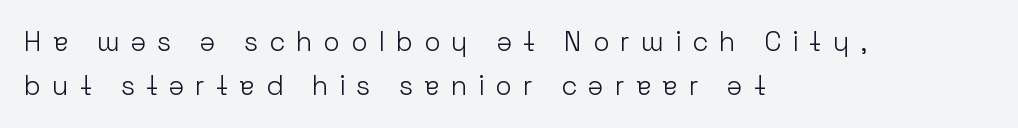
Layout note: lines flush left. Weight: not bold — regular or lighter. Letter spacing: wide. You can tell it's not italic because the verticals are truly vertical.
